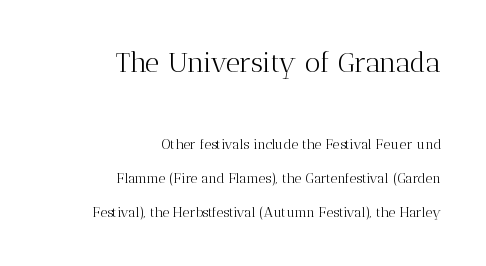
The image shows 28 px light serif type, upright; set right-aligned, loose line spacing (2.42x), normal letter spacing, not underlined; the first (top) block is 2.0x larger; medium stroke contrast and a medium x-height.
